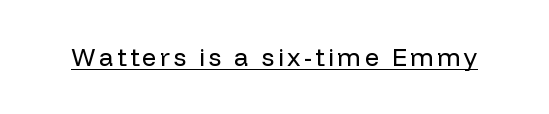
Q: Is the text bold? A: No.
Q: Is the text italic (slanted)? A: No, it is upright.
Q: Is the text underlined? A: Yes.
